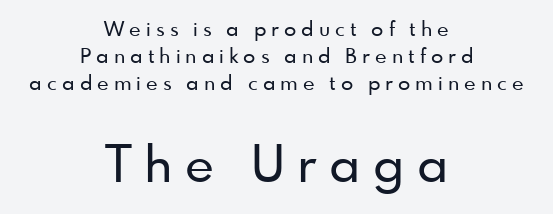
Q: Is the text italic (slanted)? A: No, it is upright.
Q: Is the typeface a serif or a sans-serif typeface? A: Sans-serif.
Q: Is the text underlined? A: No.
Q: How is the paragraph aligned? A: Centered.
Q: Is the spacing between letters normal or unusually wide? A: Unusually wide.
Q: Is the spacing between lines tight, normal or loose? A: Normal.
Q: Which block of text is set in a larger size, the first (top) or the second (bottom)? A: The second (bottom) one.
Q: Width (condensed, normal, or wide)? A: Normal.
Q: Stroke contrast? A: Low.
Q: x-height? A: Small.
Q: Monospaced? A: No.
